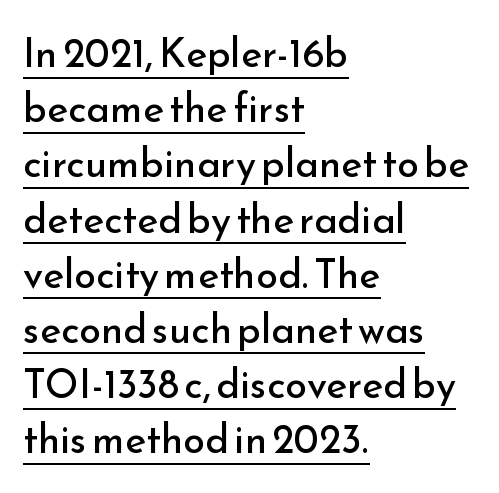
Nothing sits at the stroke ends, so this counts as sans-serif. This rendering features underlined lettering. Looks like regular typesetting: each glyph gets only the width it needs. This sample uses plain, unmodified letter spacing. Summary of weight: not heavy and not bold. The font's upright variant was chosen for this text.
